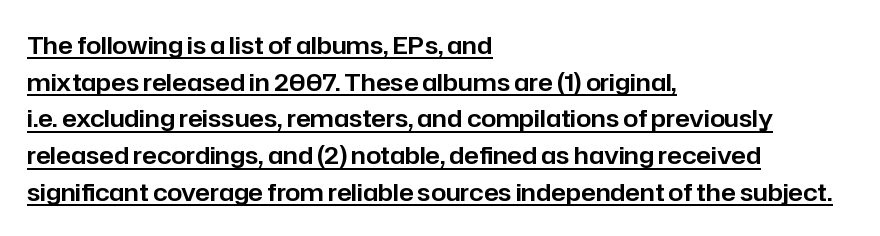
The image shows 24 px text type, upright; set left-aligned, normal line spacing (1.53x), normal letter spacing, underlined.
